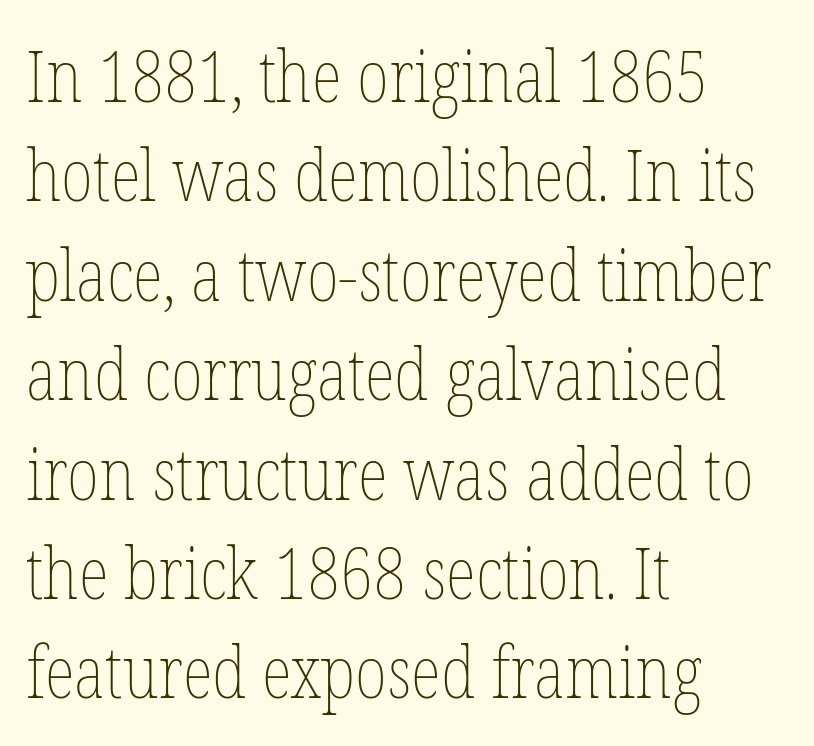
Q: Is the text bold? A: No.
Q: Is the text italic (slanted)? A: No, it is upright.
Q: Is the text underlined? A: No.
Q: How is the paragraph aligned? A: Left-aligned.
Q: Is the spacing between letters normal or unusually wide? A: Normal.
Q: Is the spacing between lines tight, normal or loose? A: Normal.
Q: Width (condensed, normal, or wide)? A: Condensed.
Q: Stroke contrast? A: Low.
Q: x-height? A: Medium.
Q: Monospaced? A: No.
